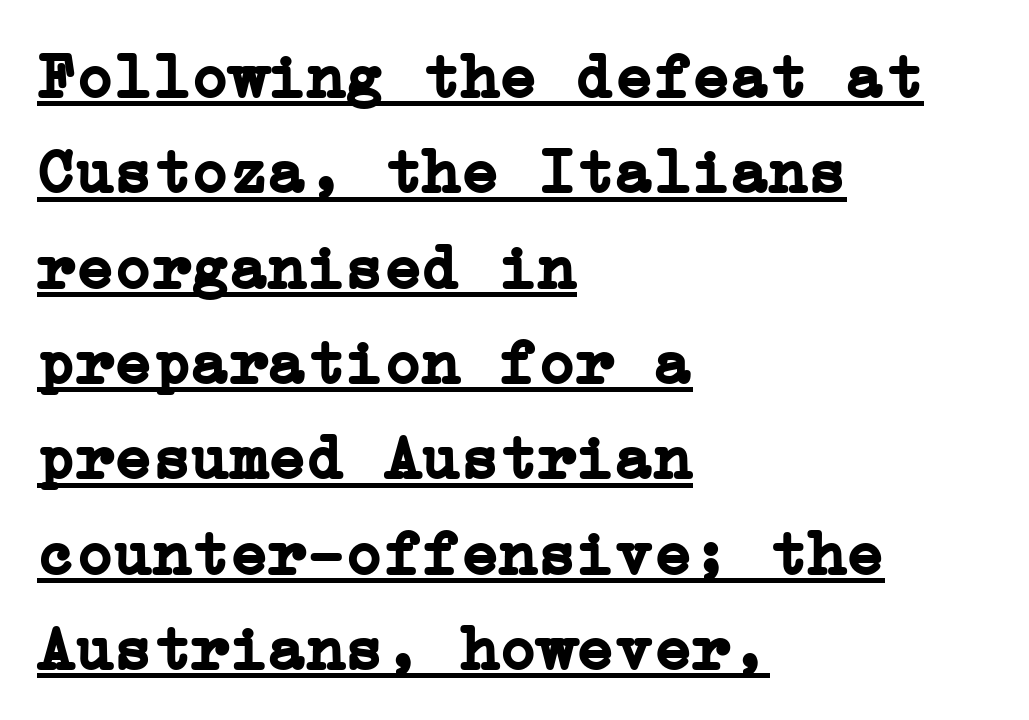
Q: Is the text bold? A: Yes.
Q: Is the text italic (slanted)? A: No, it is upright.
Q: Is the typeface a serif or a sans-serif typeface? A: Serif.
Q: Is the text underlined? A: Yes.
Q: How is the paragraph aligned? A: Left-aligned.
Q: Is the spacing between letters normal or unusually wide? A: Normal.
Q: Is the spacing between lines tight, normal or loose? A: Normal.
Q: Width (condensed, normal, or wide)? A: Normal.
Q: Stroke contrast? A: Low.
Q: x-height? A: Medium.
